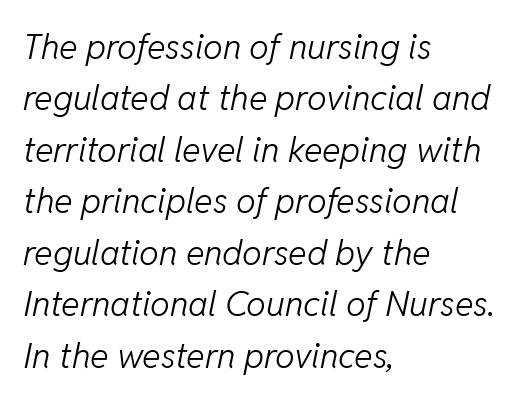
Check under the words: just untouched page. Casual observation: everything's shoved over to the left. Interline gaps are of average width in this sample. Each letter keeps its own natural width here, so spacing adapts to shape. Summary of weight: not heavy and not bold. Words appear dense and cohesive because spacing is normal.
